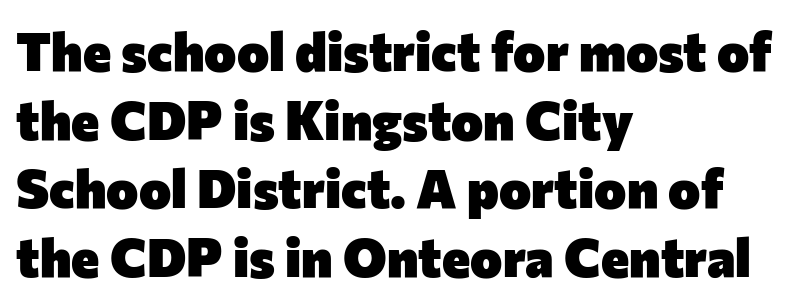
The image shows 54 px heavy sans-serif type, upright; set left-aligned, normal line spacing (1.27x), normal letter spacing, not underlined; low stroke contrast and a medium x-height.
